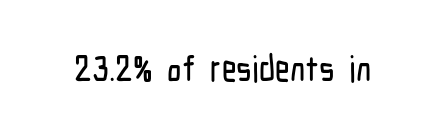
The image shows 36 px condensed sans-serif type, upright; set normal letter spacing, not underlined; low stroke contrast and a medium x-height.
